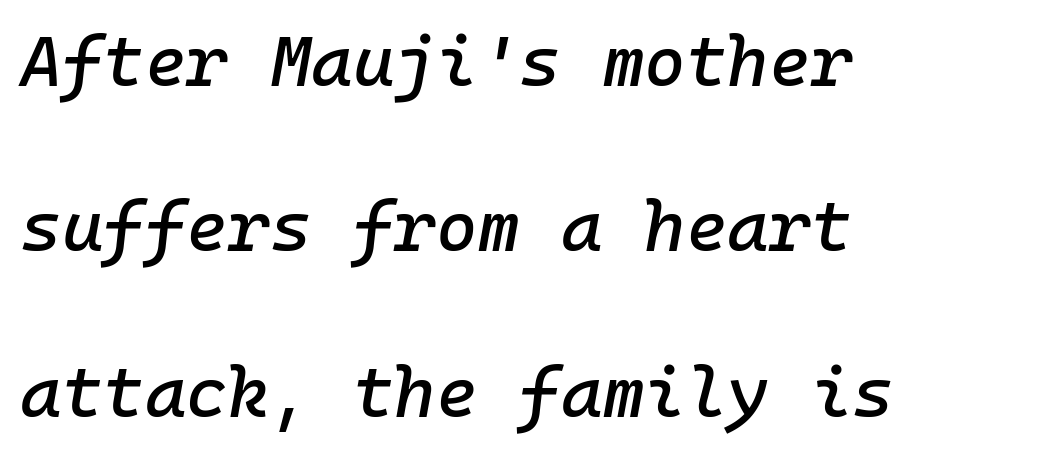
Q: Is the text italic (slanted)? A: Yes, it leans right by about 10 degrees.
Q: Is the text underlined? A: No.
Q: How is the paragraph aligned? A: Left-aligned.
Q: Is the spacing between letters normal or unusually wide? A: Normal.
Q: Is the spacing between lines tight, normal or loose? A: Loose.
Q: Width (condensed, normal, or wide)? A: Normal.
Q: Stroke contrast? A: Low.
Q: x-height? A: Medium.
Q: Monospaced? A: Yes.
